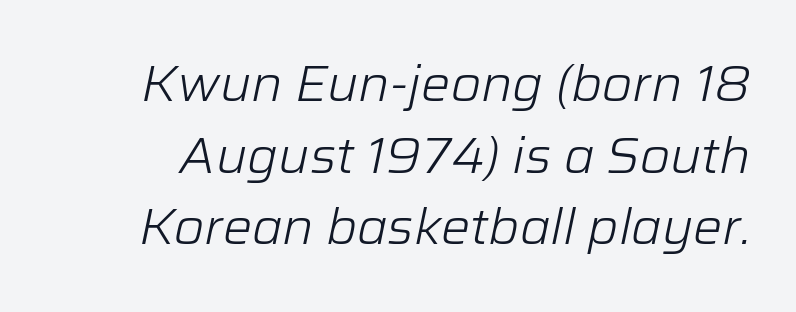
{"italic": "yes", "lean": "right", "slant_degrees": 12, "bold": "no", "weight": "light", "width": "normal", "stroke_contrast": "low", "x_height": "medium", "monospaced": "no", "underline": "no", "line_spacing": "normal", "line_spacing_ratio": 1.46, "letter_spacing": "normal", "letter_spacing_em": 0.0, "glyph_px": 49}
